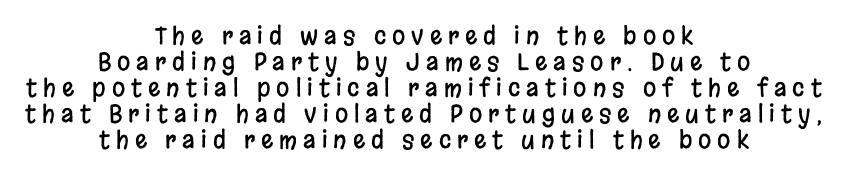
The image shows 24 px text type, upright; set centered, tight line spacing (1.08x), unusually wide letter spacing (+0.25 em), not underlined.
